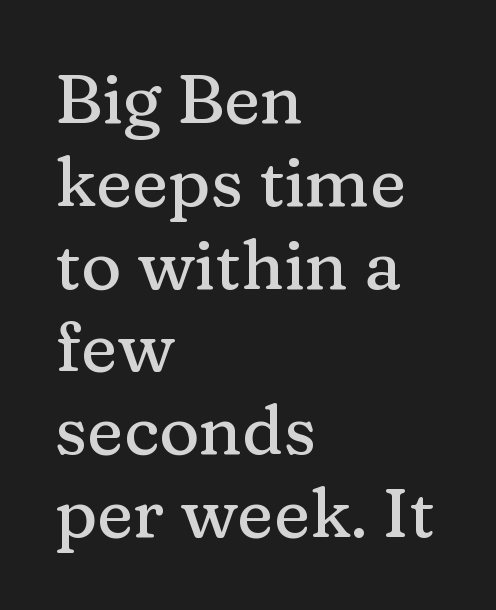
Q: Is the text italic (slanted)? A: No, it is upright.
Q: Is the typeface a serif or a sans-serif typeface? A: Serif.
Q: Is the text underlined? A: No.
Q: How is the paragraph aligned? A: Left-aligned.
Q: Is the spacing between letters normal or unusually wide? A: Normal.
Q: Width (condensed, normal, or wide)? A: Normal.
Q: Stroke contrast? A: Medium.
Q: x-height? A: Medium.
Q: Monospaced? A: No.
